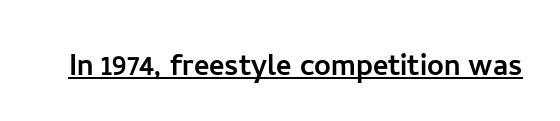
{"serif": "no", "italic": "no", "width": "normal", "stroke_contrast": "low", "x_height": "medium", "monospaced": "no", "underline": "yes", "letter_spacing": "normal", "letter_spacing_em": 0.0, "glyph_px": 37}
